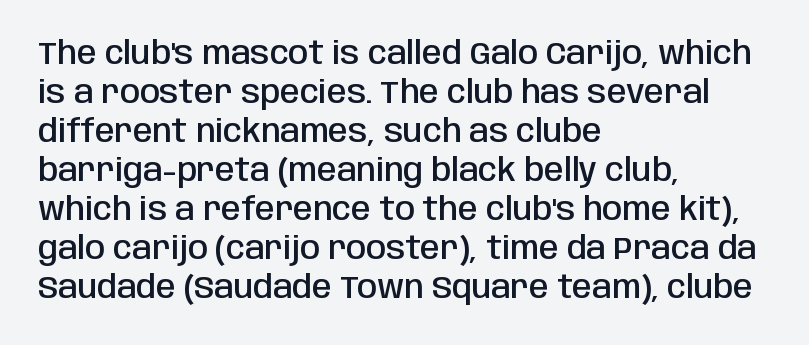
Nope, no serifs anywhere on these letters. Set as a demibold, roughly 600 on the weight scale. These lines keep a tight, regular rhythm from letter to letter. Here the designer chose a conventional face with non-uniform glyph widths. Plain, unruled lines of type. Typeset ragged right — the left edge is the straight one.
